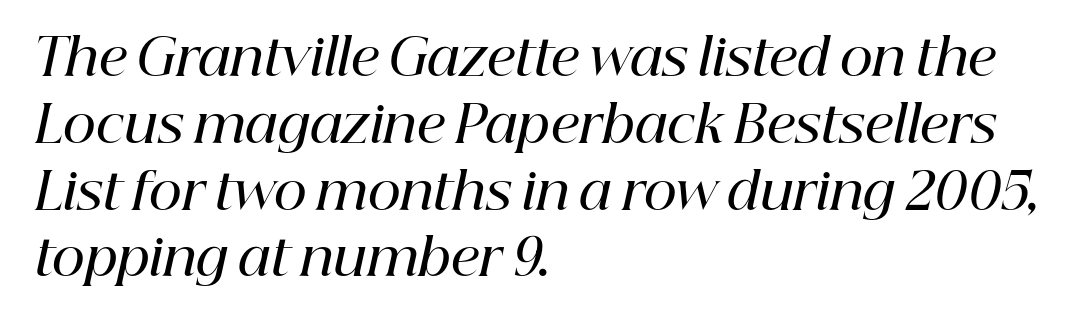
Layout note: lines flush left. Honestly, the letter spacing is just normal — you wouldn't notice it. Firm but not heavy-handed strokes: this text is semibold. Looks like regular typesetting: each glyph gets only the width it needs.
